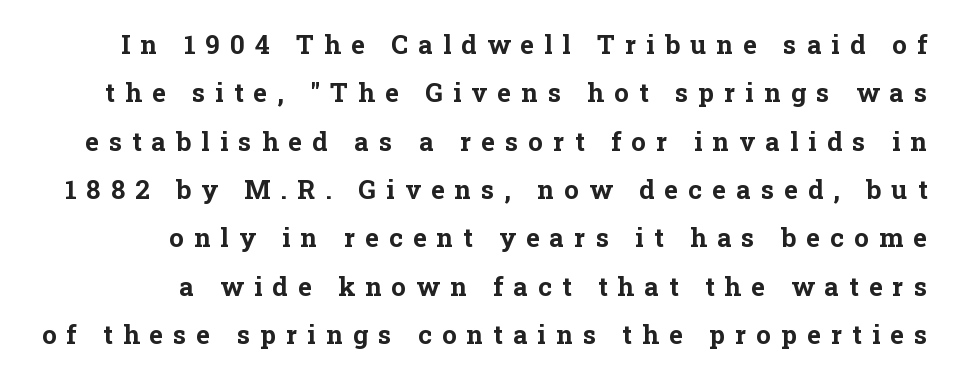
The image shows 26 px bold type, upright; set right-aligned, line spacing 1.86x, unusually wide letter spacing (+0.39 em), not underlined.
